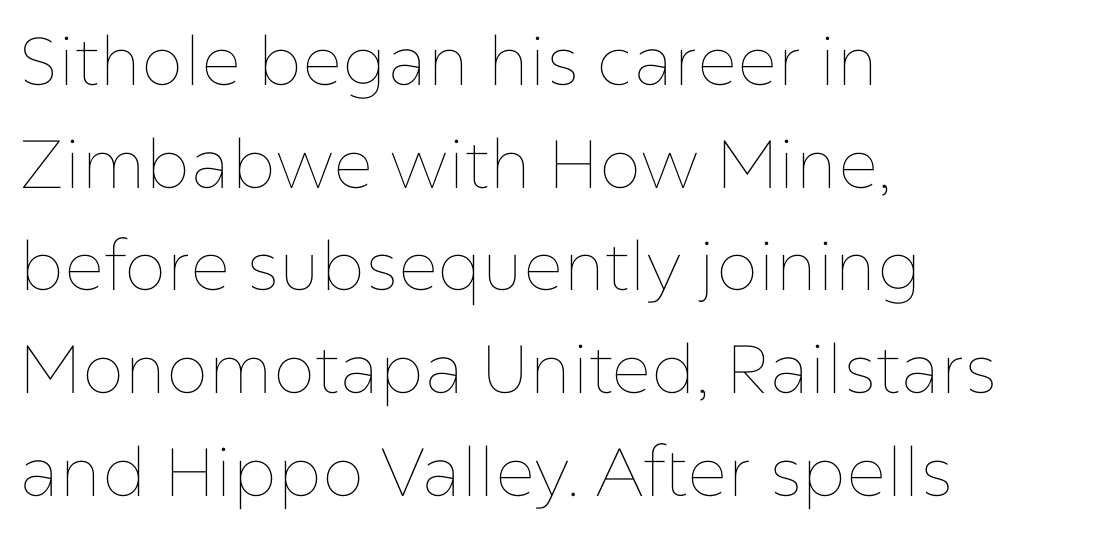
Note the varied advance widths — an 'i' is clearly narrower than an 'm'. The paragraph has a hard left edge and a soft right edge. The lettering holds an erect, upright posture throughout. Leading matches the norm, producing a regular column. No heavy texture on the line: the type isn't bold. Quick note: underline off.
